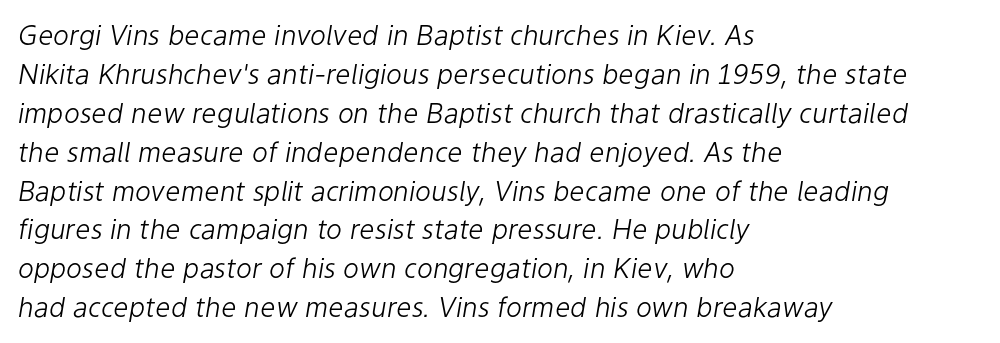
The image shows 27 px text type, italic (leaning right); set left-aligned, normal line spacing (1.44x), normal letter spacing, not underlined.
